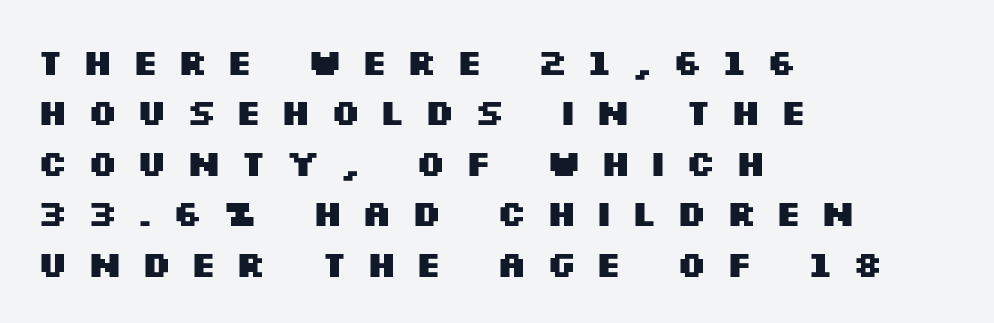
Q: Is the text bold? A: Yes.
Q: Is the text italic (slanted)? A: No, it is upright.
Q: Is the typeface a serif or a sans-serif typeface? A: Sans-serif.
Q: Is the text underlined? A: No.
Q: How is the paragraph aligned? A: Left-aligned.
Q: Is the spacing between letters normal or unusually wide? A: Unusually wide.
Q: Is the spacing between lines tight, normal or loose? A: Normal.
Q: Width (condensed, normal, or wide)? A: Wide.
Q: Stroke contrast? A: Medium.
Q: x-height? A: Large.
Q: Monospaced? A: No.
